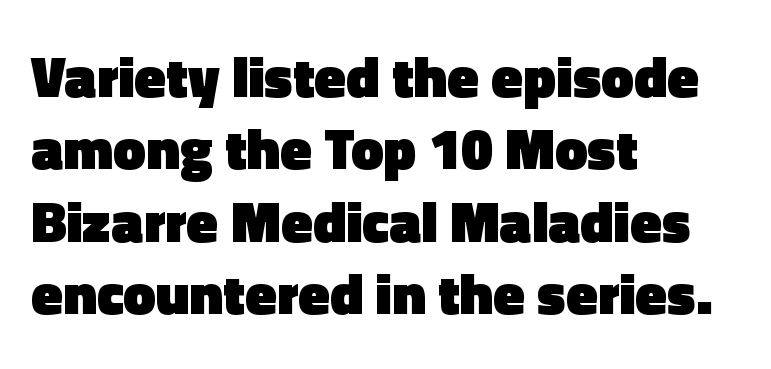
{"serif": "no", "italic": "no", "bold": "yes", "weight": "heavy", "width": "normal", "x_height": "medium", "monospaced": "no", "underline": "no", "align": "left", "line_spacing": "normal", "line_spacing_ratio": 1.25, "letter_spacing": "normal", "letter_spacing_em": 0.0, "glyph_px": 58}
